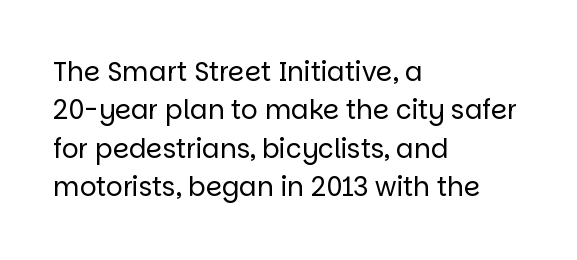
Leftover space on each line is placed entirely after the last word. The font sits on the lighter half of the weight spectrum, regular included. Here the glyphs are tracked normally, forming tight word shapes. Evenly set lines give the paragraph a standard silhouette. The area under the type is left untouched. The letters stand upright; this is a roman face.
